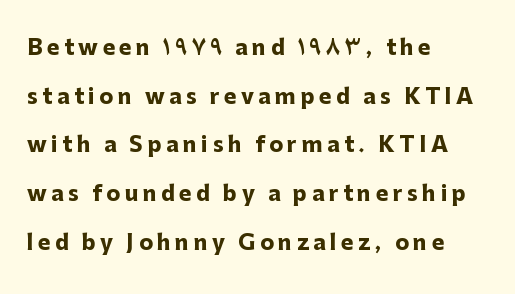
Each new line begins a long way beneath the previous one. Inter-character spacing is expanded well beyond the font's built-in metrics. Posture: straight, roman, zero tilt. Teacher's note: observe the even left margin — that is flush-left alignment. Just letters on the line, the space beneath them empty. Every letter is thick-stroked: bold, no question.
